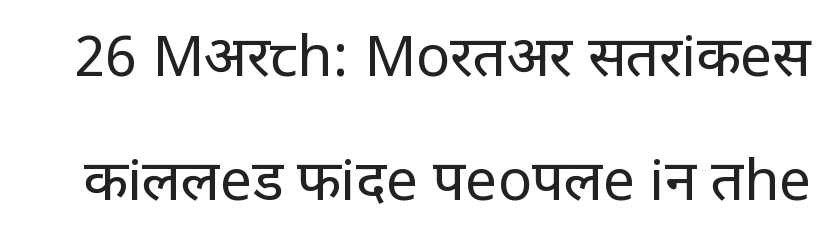
Q: Is the text bold? A: No.
Q: Is the text italic (slanted)? A: No, it is upright.
Q: Is the typeface a serif or a sans-serif typeface? A: Sans-serif.
Q: Is the text underlined? A: No.
Q: Is the spacing between letters normal or unusually wide? A: Normal.
Q: Is the spacing between lines tight, normal or loose? A: Loose.
Q: Width (condensed, normal, or wide)? A: Condensed.
Q: Stroke contrast? A: Low.
Q: x-height? A: Large.
Q: Monospaced? A: No.
